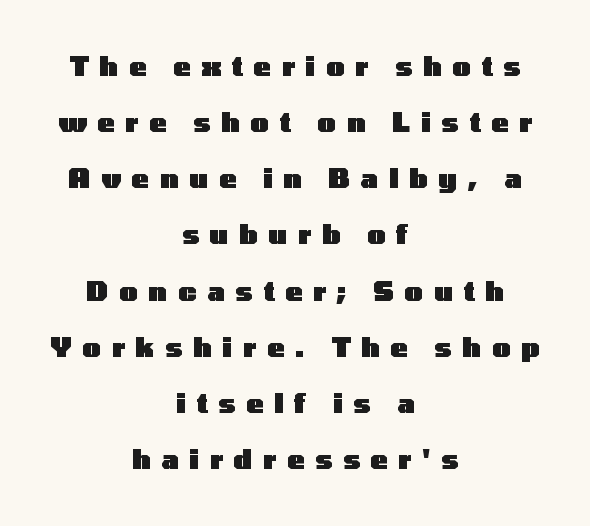
Q: Is the text bold? A: Yes.
Q: Is the text italic (slanted)? A: No, it is upright.
Q: Is the text underlined? A: No.
Q: How is the paragraph aligned? A: Centered.
Q: Is the spacing between letters normal or unusually wide? A: Unusually wide.
Q: Is the spacing between lines tight, normal or loose? A: Loose.
